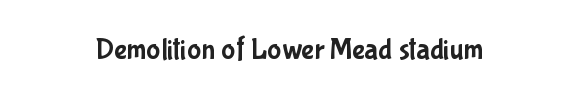
Is the letter spacing exaggerated? No — it looks like the ordinary default. Lines of text with bare space underneath. A typesetter would label this face a sans. Varying glyph widths throughout — classic text-font behaviour. Tall strokes in this sample are plumb rather than angled.
